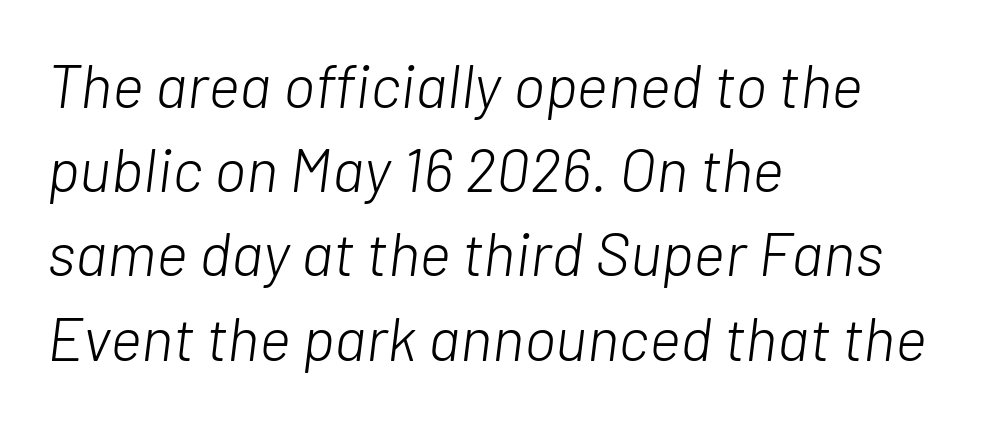
Do the characters align in a grid? No, the font is proportional. The weight would be labelled regular, book, light, or lighter still. Is there much room between lines? A standard amount, neither cramped nor airy. Lines of text with bare space underneath.
